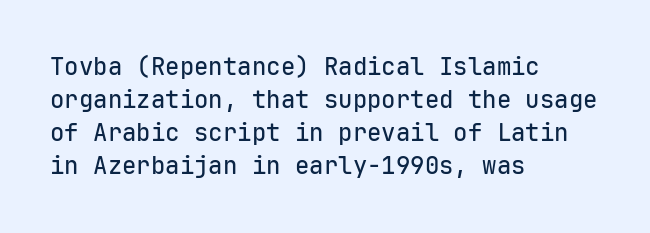
Q: Is the text italic (slanted)? A: No, it is upright.
Q: Is the text underlined? A: No.
Q: How is the paragraph aligned? A: Left-aligned.
Q: Is the spacing between letters normal or unusually wide? A: Normal.
Q: Is the spacing between lines tight, normal or loose? A: Normal.
